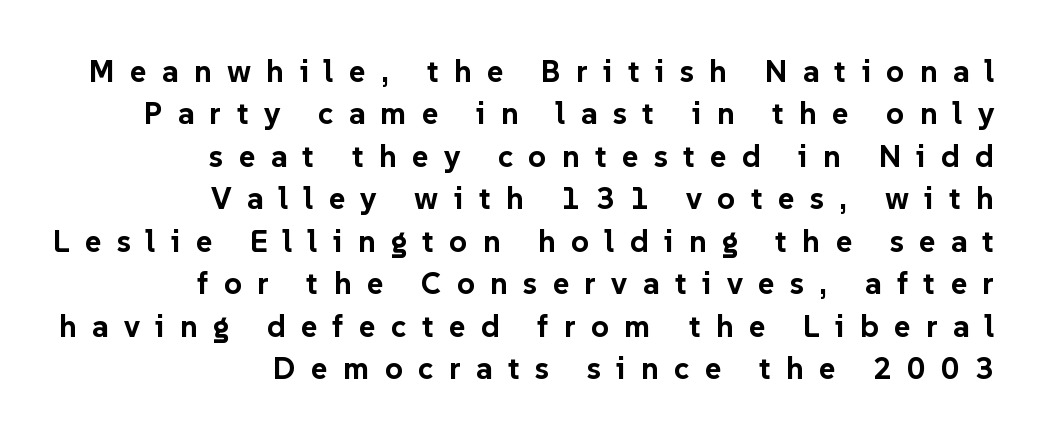
The image shows 31 px bold sans-serif type, upright; set right-aligned, normal line spacing (1.37x), unusually wide letter spacing (+0.5 em), not underlined; low stroke contrast and a medium x-height.
